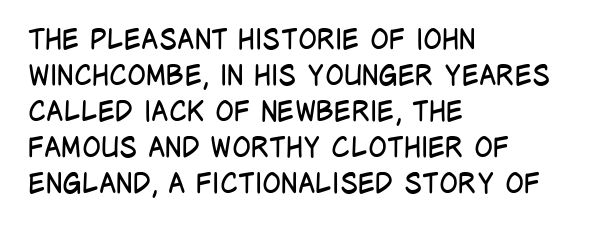
The image shows 28 px regular-weight, condensed sans-serif type, upright; set left-aligned, normal line spacing (1.29x), normal letter spacing, not underlined; low stroke contrast and a large x-height.
